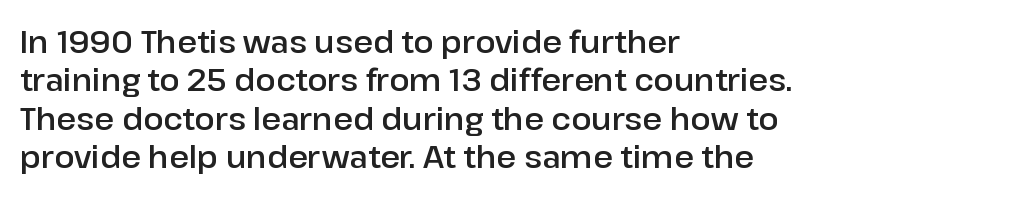
{"serif": "no", "italic": "no", "width": "normal", "stroke_contrast": "low", "x_height": "medium", "monospaced": "no", "underline": "no", "align": "left", "line_spacing": "normal", "line_spacing_ratio": 1.28, "letter_spacing": "normal", "letter_spacing_em": 0.0, "glyph_px": 30}
